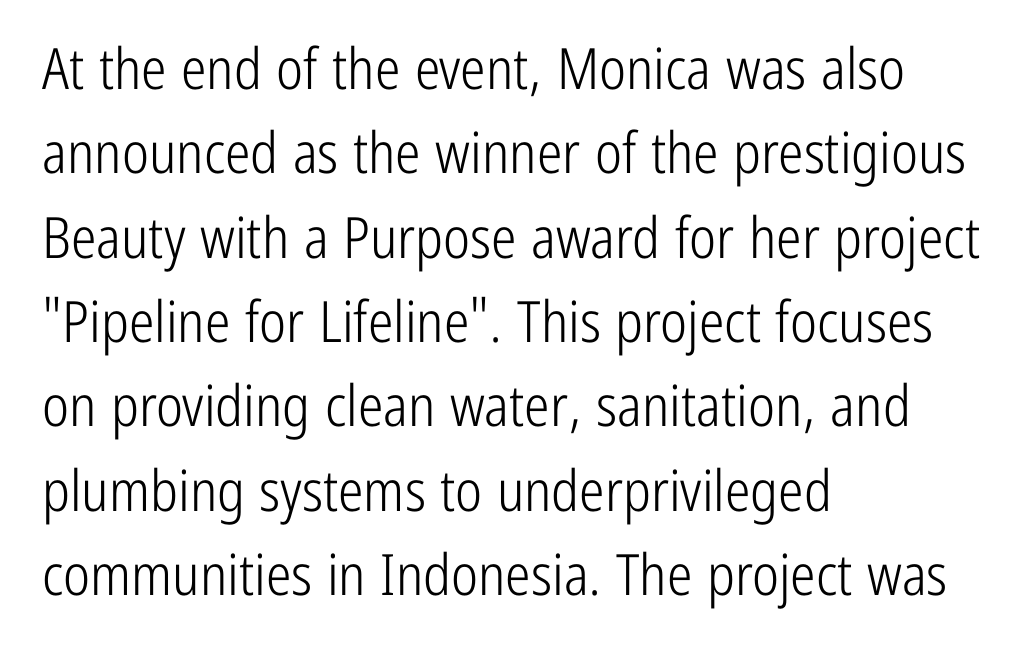
The glyphs in this specimen are sans serif. The designer left line spacing at the default. Does extra space separate the letters? No, they use regular spacing. The strokes carry an ordinary text weight at most.
